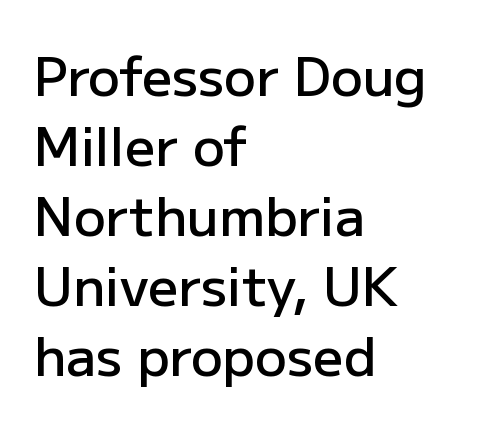
Q: Is the text bold? A: Semi-bold.
Q: Is the text italic (slanted)? A: No, it is upright.
Q: Is the typeface a serif or a sans-serif typeface? A: Sans-serif.
Q: Is the text underlined? A: No.
Q: How is the paragraph aligned? A: Left-aligned.
Q: Is the spacing between letters normal or unusually wide? A: Normal.
Q: Is the spacing between lines tight, normal or loose? A: Normal.
Q: Width (condensed, normal, or wide)? A: Normal.
Q: Stroke contrast? A: Low.
Q: x-height? A: Medium.
Q: Monospaced? A: No.
